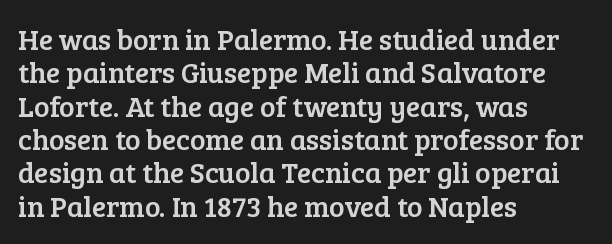
Q: Is the text italic (slanted)? A: No, it is upright.
Q: Is the typeface a serif or a sans-serif typeface? A: Serif.
Q: Is the text underlined? A: No.
Q: How is the paragraph aligned? A: Left-aligned.
Q: Is the spacing between letters normal or unusually wide? A: Normal.
Q: Is the spacing between lines tight, normal or loose? A: Tight.
Q: Width (condensed, normal, or wide)? A: Normal.
Q: Stroke contrast? A: Low.
Q: x-height? A: Medium.
Q: Monospaced? A: No.
